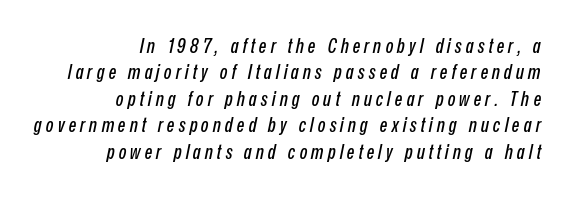
{"italic": "yes", "lean": "right", "slant_degrees": 12, "underline": "no", "align": "right", "line_spacing": "normal", "line_spacing_ratio": 1.32, "letter_spacing": "wide", "letter_spacing_em": 0.2, "glyph_px": 20}
